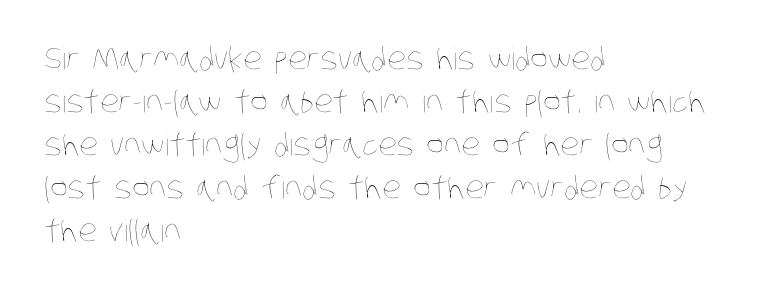
The weight tops out at a normal text grade. Rule under the text: the space is simply empty. The paragraph shown leans on its left margin. You could call the tracking neutral — neither tight nor loose. Interline gaps are of average width in this sample.
